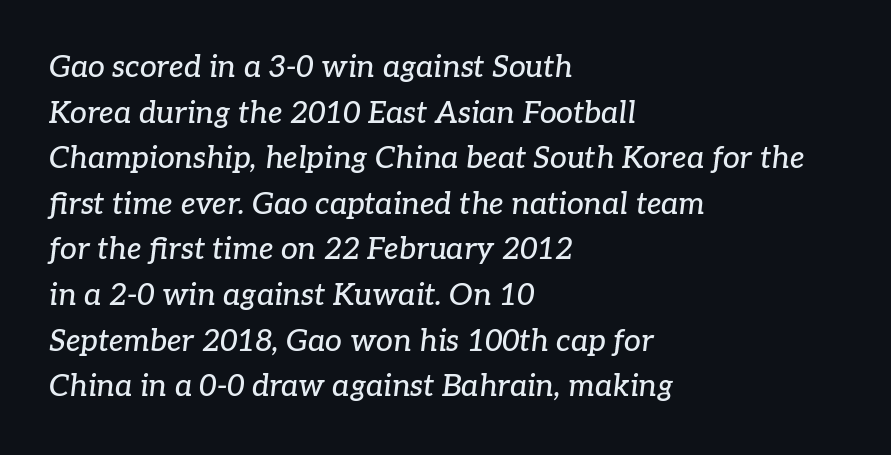
Q: Is the text italic (slanted)? A: Yes, it leans right by about 7 degrees.
Q: Is the typeface a serif or a sans-serif typeface? A: Serif.
Q: Is the text underlined? A: No.
Q: How is the paragraph aligned? A: Left-aligned.
Q: Is the spacing between letters normal or unusually wide? A: Normal.
Q: Is the spacing between lines tight, normal or loose? A: Normal.
Q: Width (condensed, normal, or wide)? A: Normal.
Q: Stroke contrast? A: Low.
Q: x-height? A: Medium.
Q: Monospaced? A: No.
